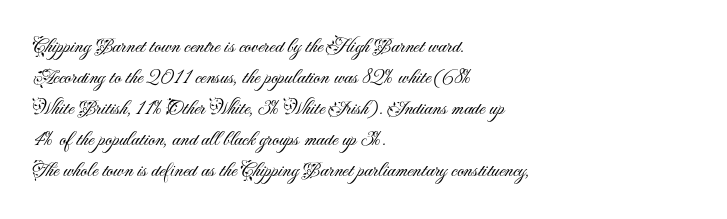
The image shows 21 px text type; set left-aligned, normal line spacing (1.48x), normal letter spacing, not underlined.
